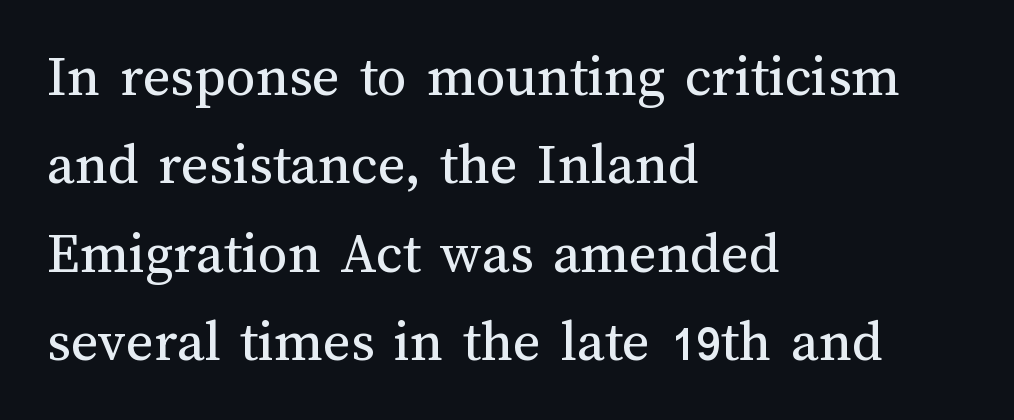
{"italic": "no", "bold": "no", "weight": "regular", "width": "normal", "stroke_contrast": "medium", "x_height": "medium", "monospaced": "no", "underline": "no", "align": "left", "line_spacing": "normal", "line_spacing_ratio": 1.5, "letter_spacing": "normal", "letter_spacing_em": 0.0, "glyph_px": 59}
